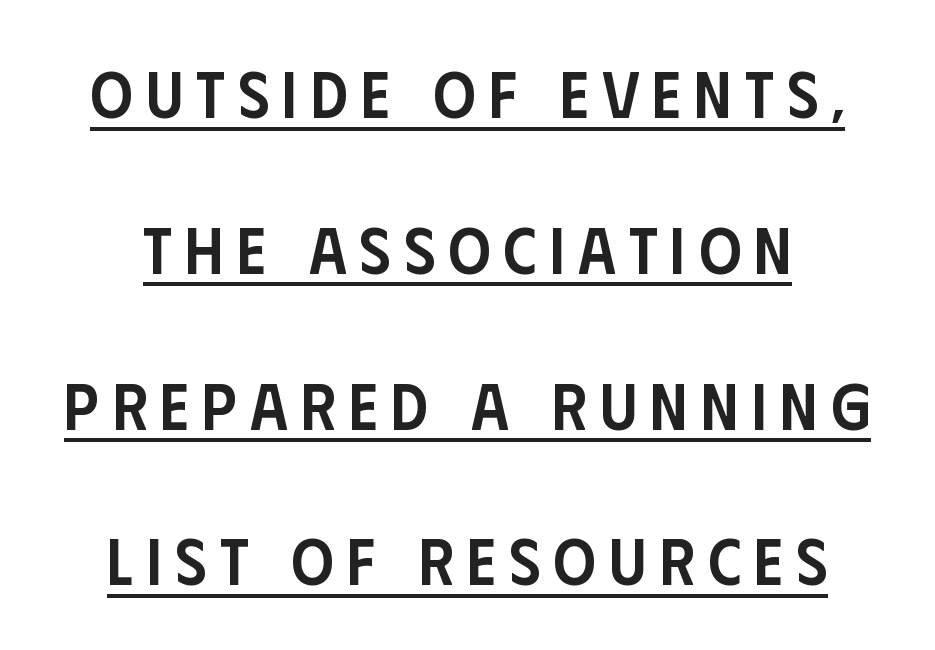
The image shows 66 px semibold, condensed sans-serif type, upright; set loose line spacing (2.36x), unusually wide letter spacing (+0.2 em), underlined; low stroke contrast and a large x-height.
